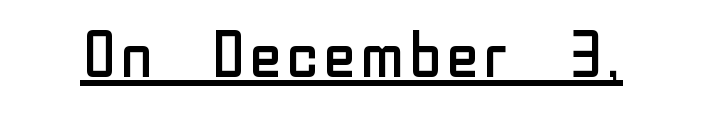
Rendered with straight, roman letterforms. Spacing verdict: proportional, widths tailored to each character. Words appear dense and cohesive because spacing is normal. Check the space under the baseline: a stroke is drawn there.
